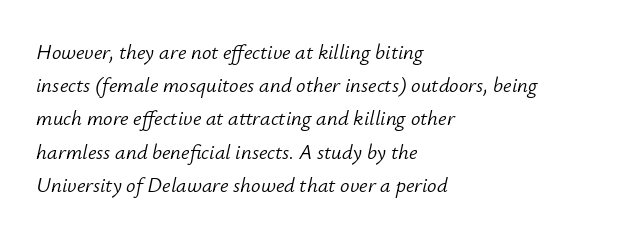
{"italic": "yes", "lean": "right", "slant_degrees": 12, "bold": "no", "underline": "no", "align": "left", "line_spacing": "normal", "line_spacing_ratio": 1.58, "letter_spacing": "normal", "letter_spacing_em": 0.0, "glyph_px": 21}
